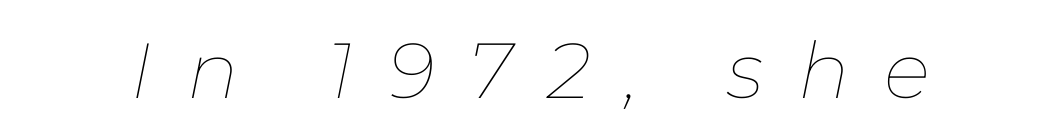
The image shows 78 px thin type, italic (leaning right); set unusually wide letter spacing (+0.44 em), not underlined; low stroke contrast and a medium x-height.
